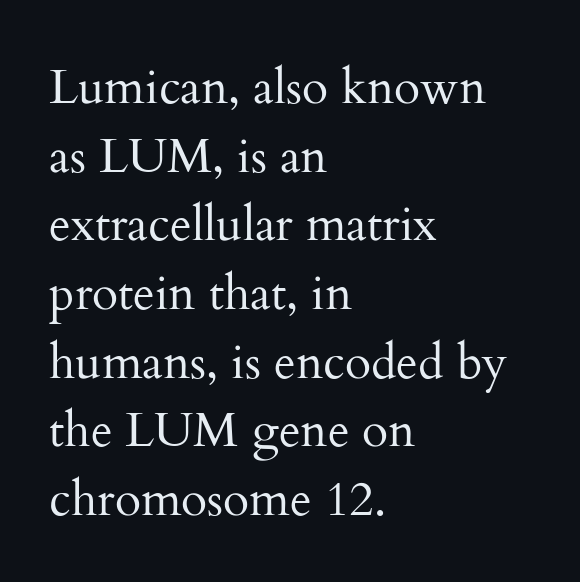
{"serif": "yes", "italic": "no", "bold": "no", "weight": "regular", "width": "normal", "stroke_contrast": "medium", "x_height": "small", "monospaced": "no", "underline": "no", "align": "left", "line_spacing": "normal", "line_spacing_ratio": 1.43, "letter_spacing": "normal", "letter_spacing_em": 0.0, "glyph_px": 48}
